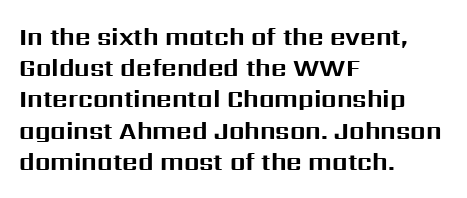
{"italic": "no", "bold": "yes", "underline": "no", "align": "left", "line_spacing": "normal", "line_spacing_ratio": 1.3, "letter_spacing": "normal", "letter_spacing_em": 0.0, "glyph_px": 24}
